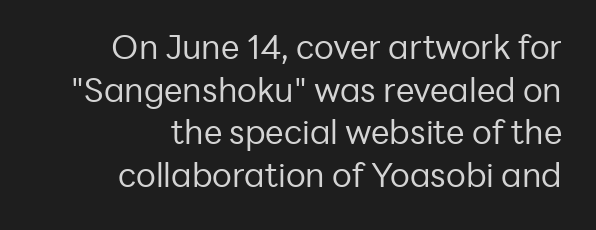
The image shows 33 px regular-weight sans-serif type, upright; set right-aligned, normal line spacing (1.29x), normal letter spacing, not underlined; low stroke contrast and a medium x-height.
